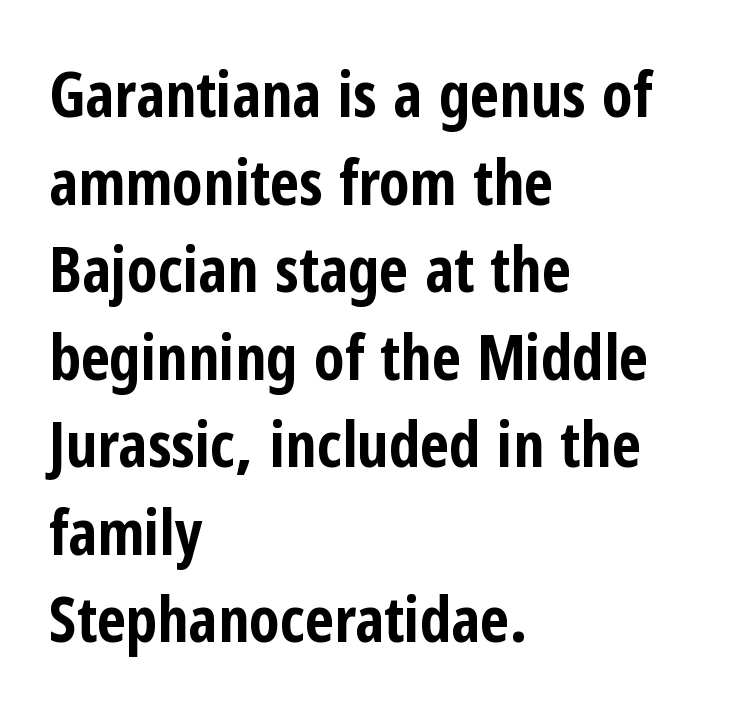
Q: Is the text bold? A: Yes.
Q: Is the text italic (slanted)? A: No, it is upright.
Q: Is the typeface a serif or a sans-serif typeface? A: Sans-serif.
Q: Is the text underlined? A: No.
Q: How is the paragraph aligned? A: Left-aligned.
Q: Is the spacing between letters normal or unusually wide? A: Normal.
Q: Is the spacing between lines tight, normal or loose? A: Normal.
Q: Width (condensed, normal, or wide)? A: Condensed.
Q: Stroke contrast? A: Low.
Q: x-height? A: Medium.
Q: Monospaced? A: No.
